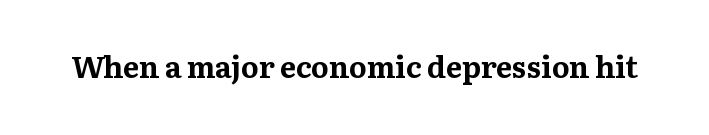
{"serif": "yes", "italic": "no", "bold": "yes", "weight": "bold", "width": "normal", "stroke_contrast": "medium", "x_height": "medium", "monospaced": "no", "underline": "no", "letter_spacing": "normal", "letter_spacing_em": 0.0, "glyph_px": 30}
